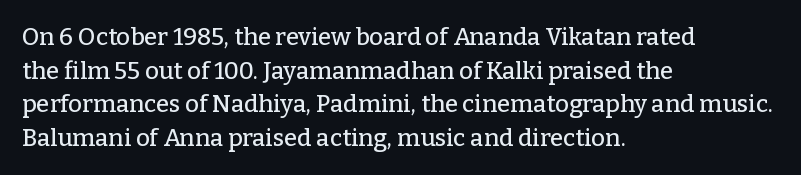
{"italic": "no", "underline": "no", "align": "left", "line_spacing": "normal", "line_spacing_ratio": 1.4, "letter_spacing": "normal", "letter_spacing_em": 0.0, "glyph_px": 24}
